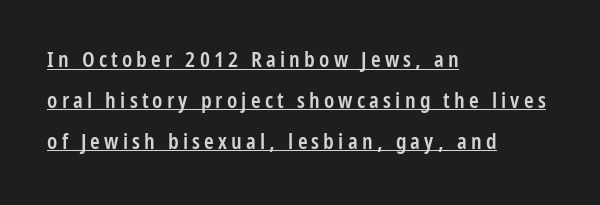
The image shows 22 px text type, upright; set left-aligned, line spacing 1.86x, underlined.
